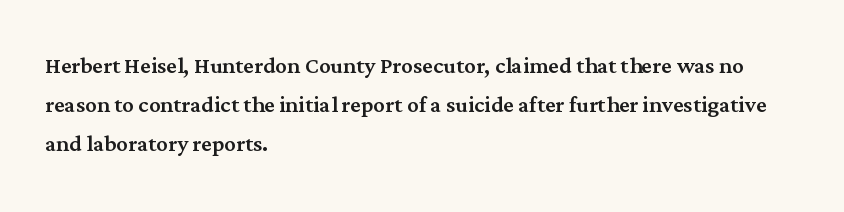
The image shows 29 px serif type, upright; set left-aligned, normal line spacing (1.35x), normal letter spacing, not underlined; medium stroke contrast and a medium x-height.
